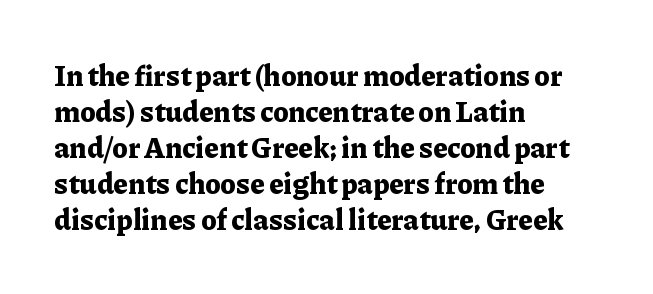
The image shows 28 px bold serif type, upright; set left-aligned, normal line spacing (1.29x), normal letter spacing, not underlined; low stroke contrast and a medium x-height.
